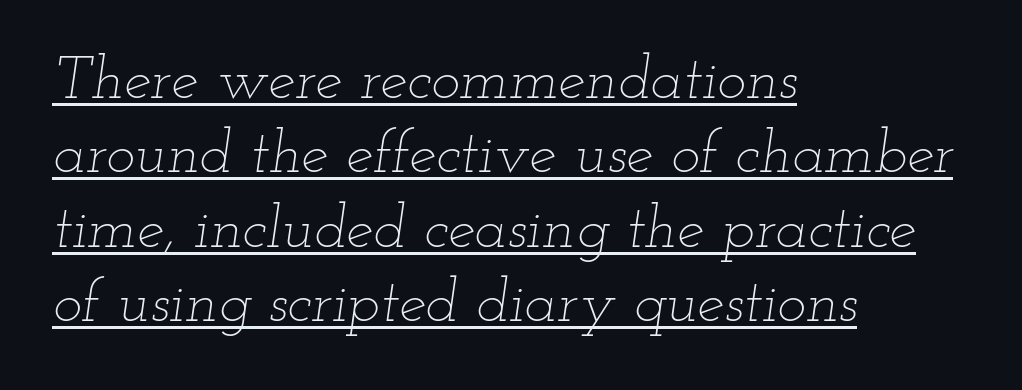
{"italic": "yes", "lean": "right", "slant_degrees": 12, "bold": "no", "weight": "thin", "width": "wide", "stroke_contrast": "low", "x_height": "small", "monospaced": "no", "underline": "yes", "align": "left", "line_spacing_ratio": 1.22, "letter_spacing": "normal", "letter_spacing_em": 0.0, "glyph_px": 61}
